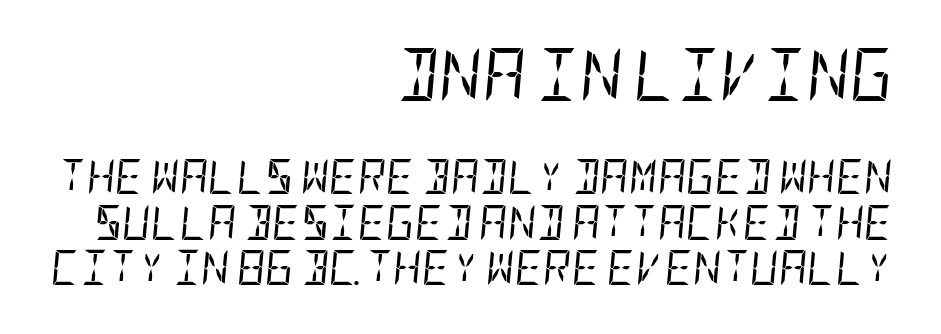
Between one letter and the next there's only the usual sliver of space. Rows of type keep a routine distance in the vertical direction. Nothing heavy about these letters — not bold at all. Here the first block reads like a headline and the second like body copy. If you drew a line through each stem, it would be angled. Glance below the letters and you will spot only blank space.
